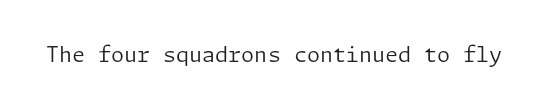
{"italic": "no", "bold": "no", "underline": "no", "letter_spacing": "normal", "letter_spacing_em": 0.0, "glyph_px": 21}
